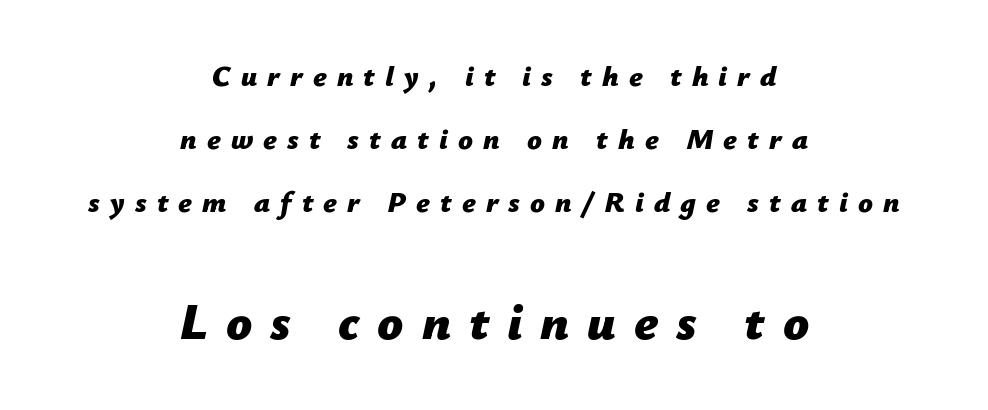
The image shows 51 px bold type, italic (leaning right); set centered, loose line spacing (2.18x), unusually wide letter spacing (+0.35 em), not underlined; the second (bottom) block is 1.76x larger; low stroke contrast and a medium x-height.
